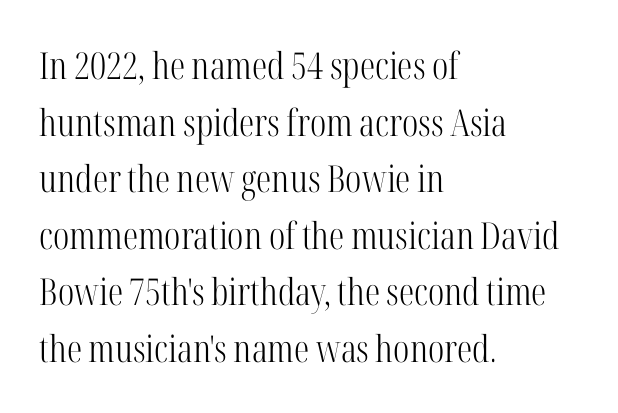
The weight tops out at a normal text grade. Note the varied advance widths — an 'i' is clearly narrower than an 'm'. The lettering stays uniformly vertical, giving the passage a roman look. These lines stack with their left ends in a neat column.
